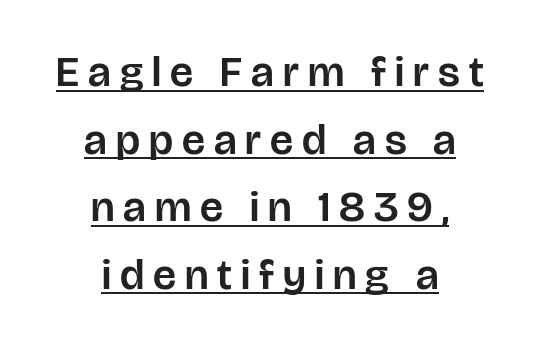
The image shows 43 px sans-serif type, upright; set centered, normal line spacing (1.57x), unusually wide letter spacing (+0.21 em), underlined; low stroke contrast and a large x-height.
